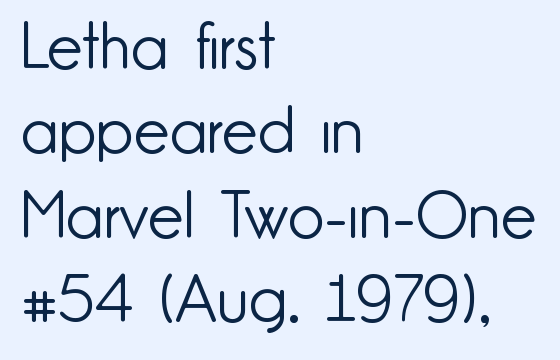
A typesetter would call this proportional, since set widths differ per character. Regarding serifs, this sample does without them. Line starts are locked; line ends wander. Ascenders rise straight up at ninety degrees. Anything drawn beneath the words? Only blank space.
